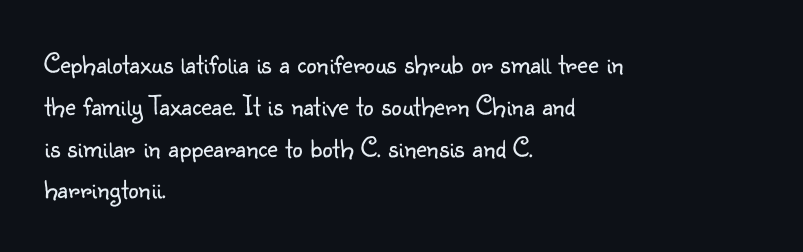
Q: Is the text bold? A: No.
Q: Is the text italic (slanted)? A: No, it is upright.
Q: Is the typeface a serif or a sans-serif typeface? A: Sans-serif.
Q: Is the text underlined? A: No.
Q: How is the paragraph aligned? A: Left-aligned.
Q: Is the spacing between letters normal or unusually wide? A: Normal.
Q: Is the spacing between lines tight, normal or loose? A: Normal.
Q: Width (condensed, normal, or wide)? A: Normal.
Q: Stroke contrast? A: Low.
Q: x-height? A: Small.
Q: Monospaced? A: No.
